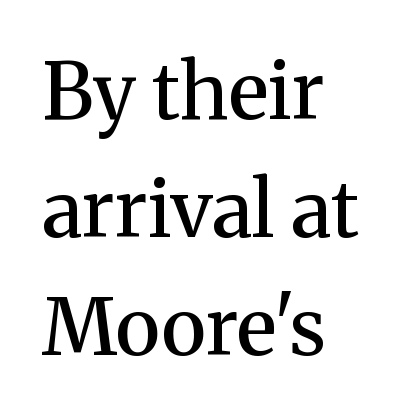
The image shows 78 px semibold serif type, upright; set left-aligned, normal line spacing (1.51x), normal letter spacing, not underlined; medium stroke contrast and a medium x-height.
